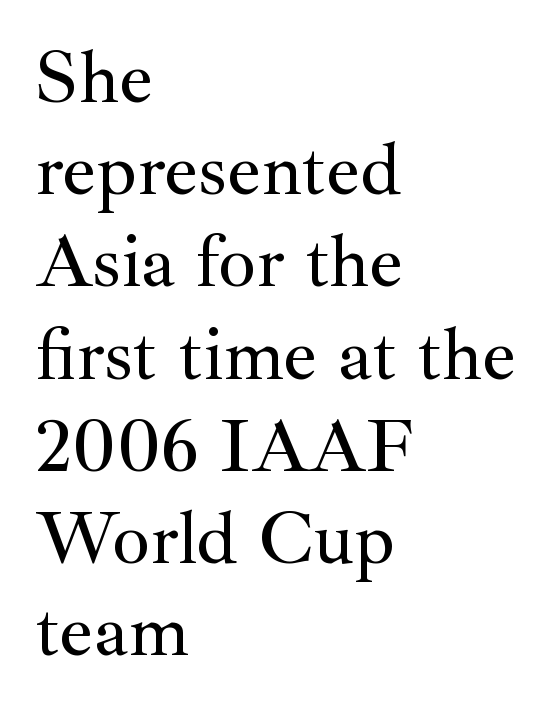
Q: Is the text italic (slanted)? A: No, it is upright.
Q: Is the typeface a serif or a sans-serif typeface? A: Serif.
Q: Is the text underlined? A: No.
Q: How is the paragraph aligned? A: Left-aligned.
Q: Is the spacing between letters normal or unusually wide? A: Normal.
Q: Width (condensed, normal, or wide)? A: Normal.
Q: Stroke contrast? A: Medium.
Q: x-height? A: Small.
Q: Monospaced? A: No.
